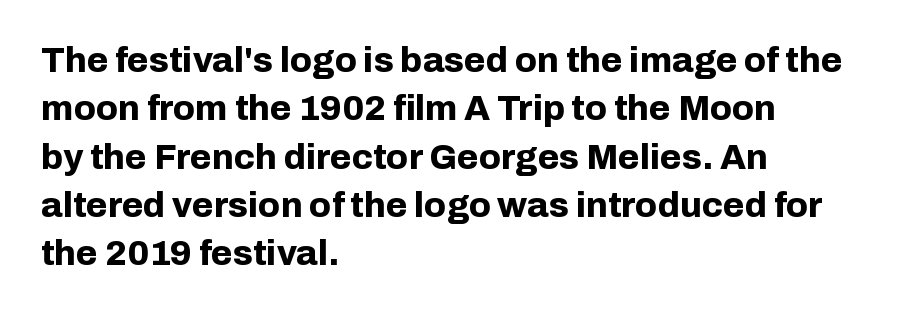
Q: Is the text bold? A: Yes.
Q: Is the text italic (slanted)? A: No, it is upright.
Q: Is the typeface a serif or a sans-serif typeface? A: Sans-serif.
Q: Is the text underlined? A: No.
Q: How is the paragraph aligned? A: Left-aligned.
Q: Is the spacing between letters normal or unusually wide? A: Normal.
Q: Is the spacing between lines tight, normal or loose? A: Normal.
Q: Width (condensed, normal, or wide)? A: Normal.
Q: Stroke contrast? A: Low.
Q: x-height? A: Medium.
Q: Monospaced? A: No.
